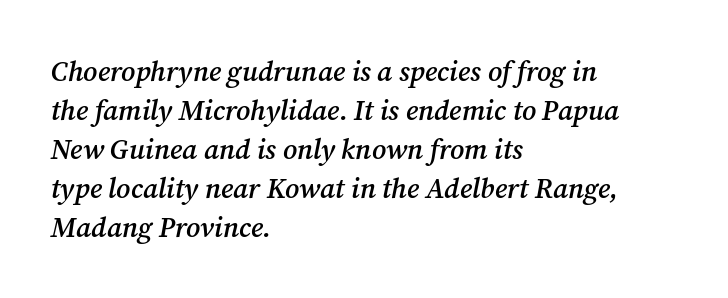
The image shows 28 px semibold serif type, italic (leaning right); set left-aligned, normal line spacing (1.39x), normal letter spacing, not underlined; medium stroke contrast and a medium x-height.
